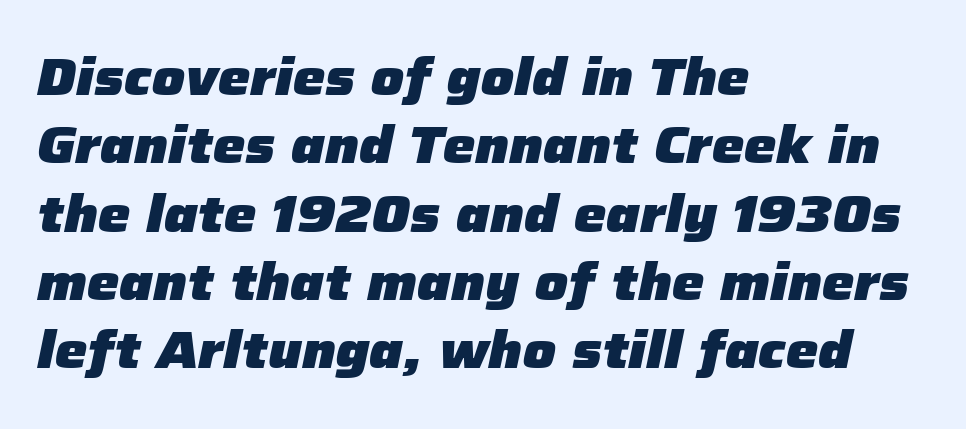
The image shows 51 px heavy type, italic (leaning right); set left-aligned, normal line spacing (1.34x), normal letter spacing, not underlined; low stroke contrast and a medium x-height.
